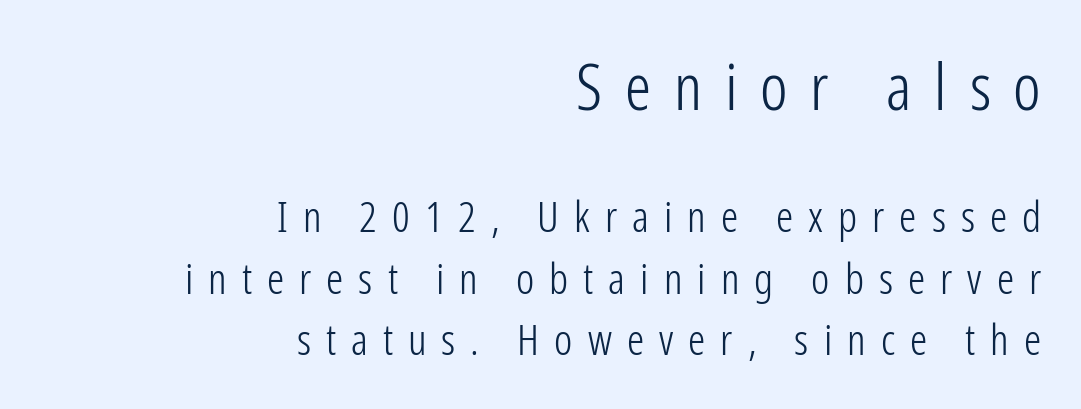
Q: Is the text bold? A: No.
Q: Is the text italic (slanted)? A: No, it is upright.
Q: Is the typeface a serif or a sans-serif typeface? A: Sans-serif.
Q: Is the text underlined? A: No.
Q: How is the paragraph aligned? A: Right-aligned.
Q: Is the spacing between letters normal or unusually wide? A: Unusually wide.
Q: Is the spacing between lines tight, normal or loose? A: Normal.
Q: Which block of text is set in a larger size, the first (top) or the second (bottom)? A: The first (top) one.
Q: Width (condensed, normal, or wide)? A: Condensed.
Q: Stroke contrast? A: Low.
Q: x-height? A: Medium.
Q: Monospaced? A: No.
